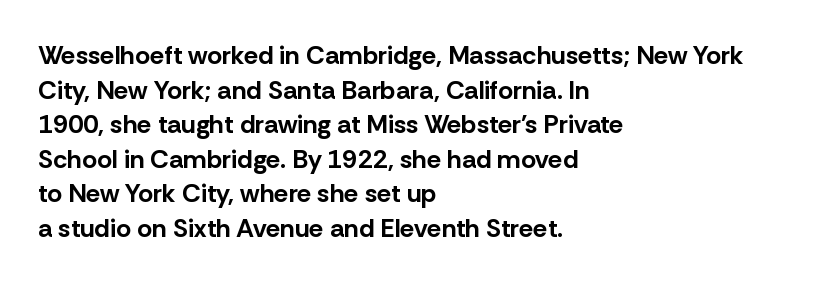
Do the letters lean? They stand straight. Standard letterfit; no display-style spreading of the glyphs. The strip under each line holds only bare page. The rendering anchors every line to the left-hand side. The glyphs have the mass of a bold cut. Quick note: interline space is typical.
